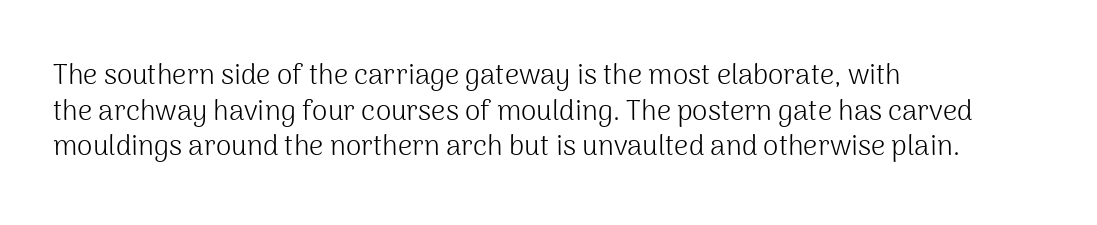
Q: Is the text bold? A: No.
Q: Is the text italic (slanted)? A: No, it is upright.
Q: Is the typeface a serif or a sans-serif typeface? A: Sans-serif.
Q: Is the text underlined? A: No.
Q: How is the paragraph aligned? A: Left-aligned.
Q: Is the spacing between letters normal or unusually wide? A: Normal.
Q: Is the spacing between lines tight, normal or loose? A: Normal.
Q: Width (condensed, normal, or wide)? A: Normal.
Q: Stroke contrast? A: Medium.
Q: x-height? A: Medium.
Q: Monospaced? A: No.
